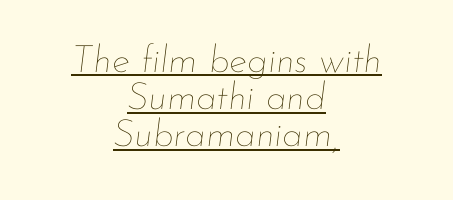
Observe the lean: these are italic letterforms. Alignment: centered. The cut favours lightness, reaching ordinary text weight at its darkest. Character widths vary here, with narrow letters taking less room than wide ones. Tracking here is standard; glyphs follow each other at the usual distance.
